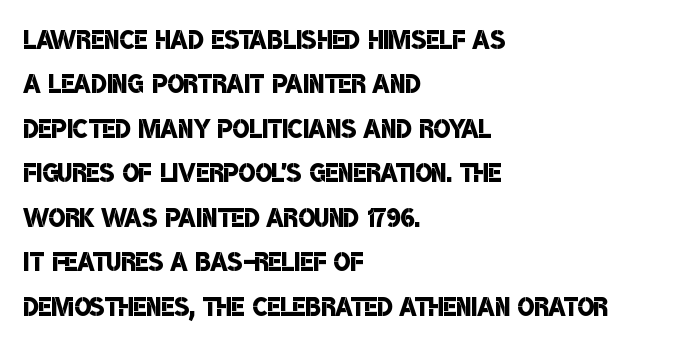
The image shows 35 px semibold, condensed sans-serif type; set left-aligned, normal line spacing (1.27x), normal letter spacing, not underlined; low stroke contrast and a large x-height.
